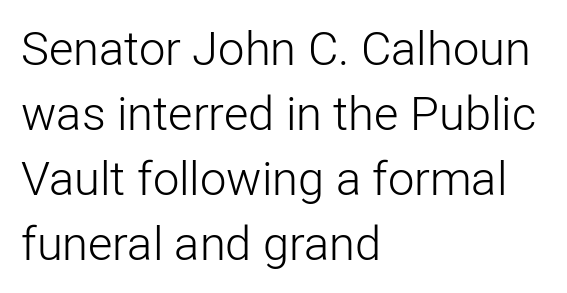
{"serif": "no", "italic": "no", "bold": "no", "weight": "light", "width": "normal", "stroke_contrast": "low", "x_height": "medium", "monospaced": "no", "underline": "no", "align": "left", "line_spacing": "normal", "line_spacing_ratio": 1.38, "letter_spacing": "normal", "letter_spacing_em": 0.0, "glyph_px": 47}
